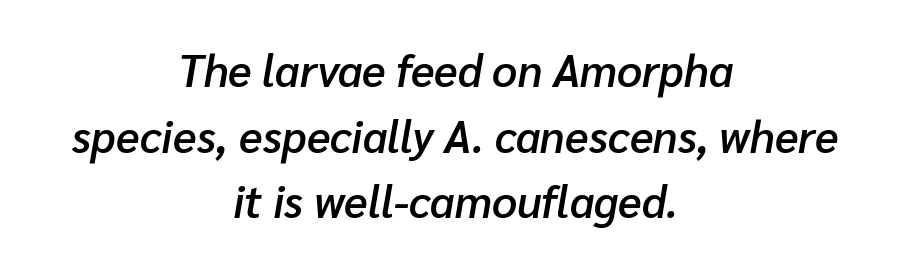
Q: Is the text bold? A: Semi-bold.
Q: Is the text italic (slanted)? A: Yes, it leans right by about 10 degrees.
Q: Is the text underlined? A: No.
Q: How is the paragraph aligned? A: Centered.
Q: Is the spacing between letters normal or unusually wide? A: Normal.
Q: Is the spacing between lines tight, normal or loose? A: Normal.
Q: Width (condensed, normal, or wide)? A: Normal.
Q: Stroke contrast? A: Low.
Q: x-height? A: Medium.
Q: Monospaced? A: No.
